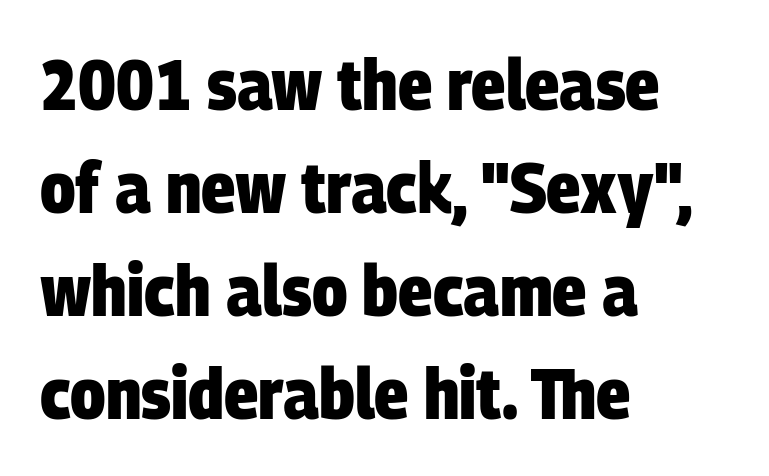
The image shows 72 px heavy, condensed sans-serif type; set left-aligned, normal line spacing (1.43x), normal letter spacing, not underlined; low stroke contrast and a large x-height.
